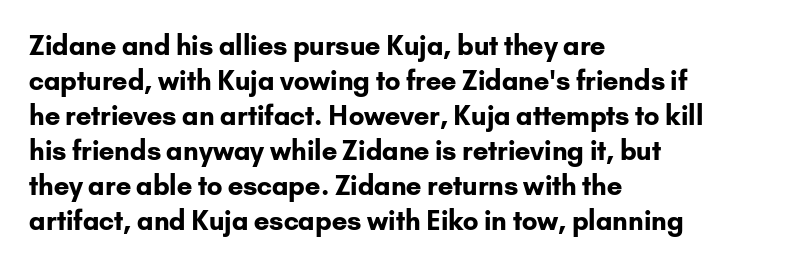
{"italic": "no", "bold": "yes", "underline": "no", "align": "left", "line_spacing": "normal", "line_spacing_ratio": 1.35, "letter_spacing": "normal", "letter_spacing_em": 0.0, "glyph_px": 26}
